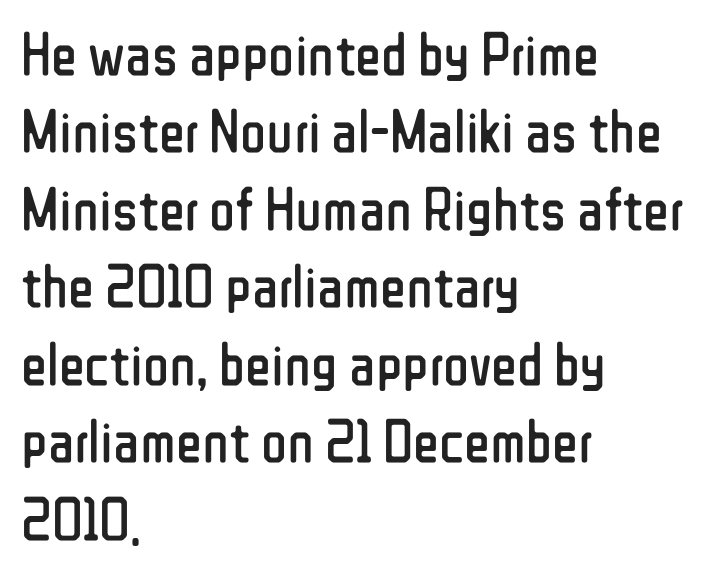
Q: Is the text bold? A: No.
Q: Is the text italic (slanted)? A: No, it is upright.
Q: Is the typeface a serif or a sans-serif typeface? A: Sans-serif.
Q: Is the text underlined? A: No.
Q: How is the paragraph aligned? A: Left-aligned.
Q: Is the spacing between letters normal or unusually wide? A: Normal.
Q: Is the spacing between lines tight, normal or loose? A: Normal.
Q: Width (condensed, normal, or wide)? A: Condensed.
Q: Stroke contrast? A: Low.
Q: x-height? A: Medium.
Q: Monospaced? A: No.
